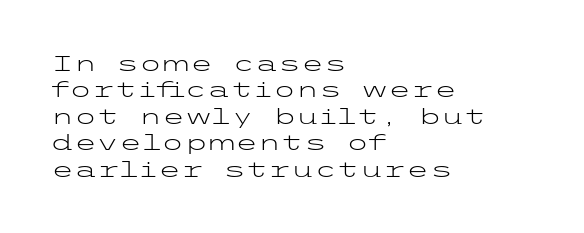
The image shows 21 px text type, upright; set left-aligned, normal line spacing (1.26x), normal letter spacing, not underlined.
